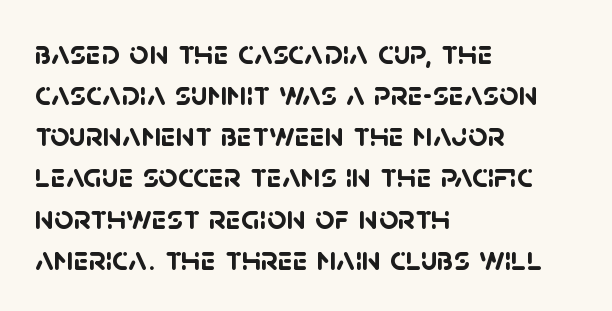
Q: Is the text bold? A: Yes.
Q: Is the typeface a serif or a sans-serif typeface? A: Sans-serif.
Q: Is the text underlined? A: No.
Q: How is the paragraph aligned? A: Left-aligned.
Q: Is the spacing between letters normal or unusually wide? A: Normal.
Q: Width (condensed, normal, or wide)? A: Normal.
Q: Stroke contrast? A: Low.
Q: x-height? A: Large.
Q: Monospaced? A: No.
